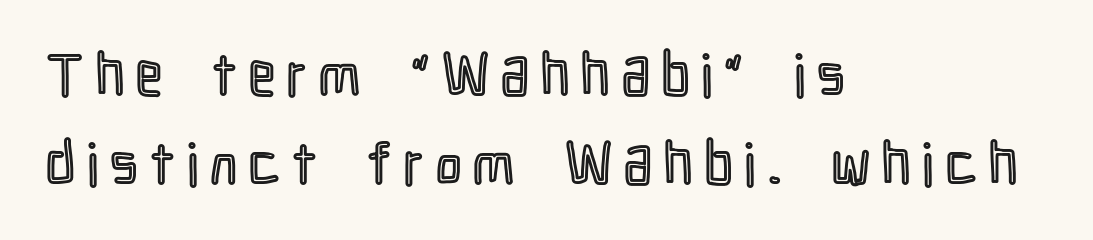
{"italic": "no", "width": "condensed", "x_height": "medium", "monospaced": "no", "underline": "no", "align": "left", "line_spacing": "normal", "line_spacing_ratio": 1.53, "letter_spacing": "wide", "letter_spacing_em": 0.21, "glyph_px": 58}
